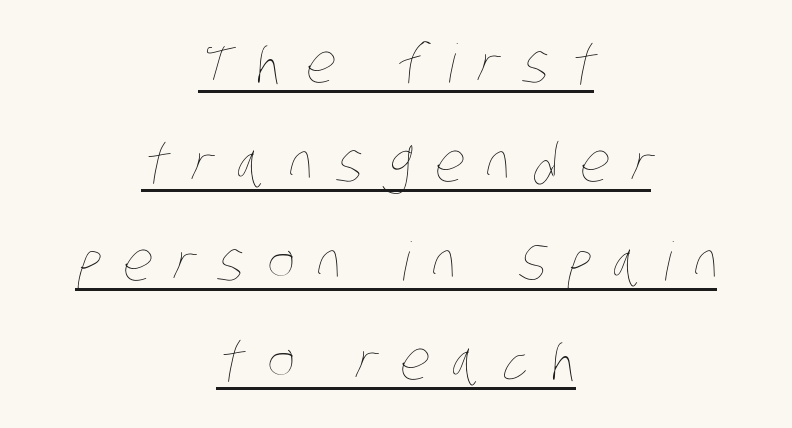
Q: Is the text bold? A: No.
Q: Is the text underlined? A: Yes.
Q: How is the paragraph aligned? A: Centered.
Q: Is the spacing between letters normal or unusually wide? A: Unusually wide.
Q: Width (condensed, normal, or wide)? A: Condensed.
Q: Stroke contrast? A: Low.
Q: x-height? A: Large.
Q: Monospaced? A: No.
